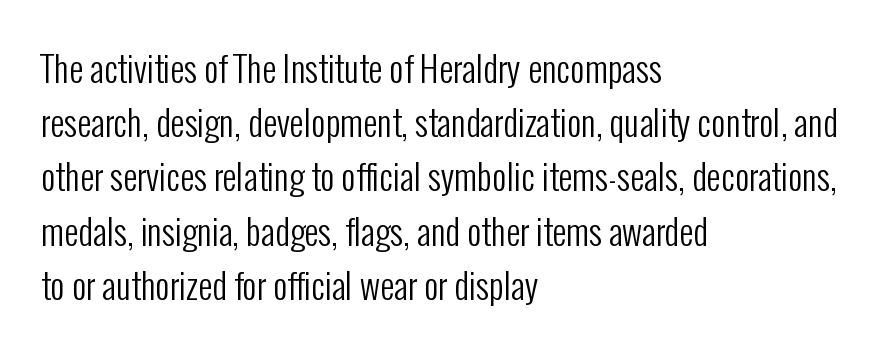
Each word holds together tightly as a unit, with standard inter-letter gaps. The lines sit at an ordinary, default distance from one another. The typography opts for an upright posture over an oblique one. Ink coverage per letter is moderate at most.
